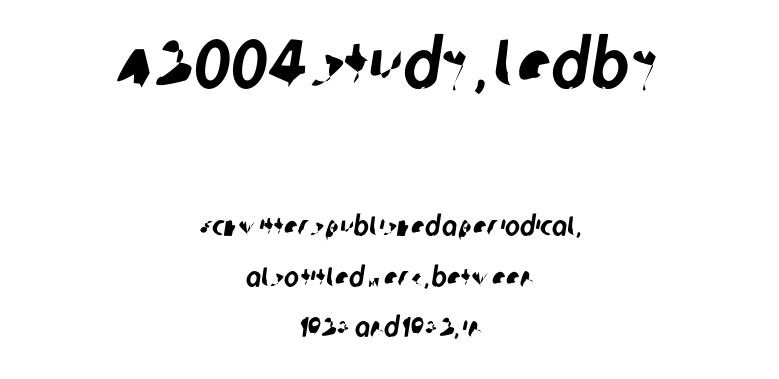
{"serif": "no", "width": "condensed", "stroke_contrast": "low", "x_height": "large", "monospaced": "no", "underline": "no", "align": "center", "line_spacing_ratio": 1.81, "letter_spacing": "normal", "letter_spacing_em": 0.0, "larger_block": "first", "size_ratio": 2.46, "glyph_px": 69}
